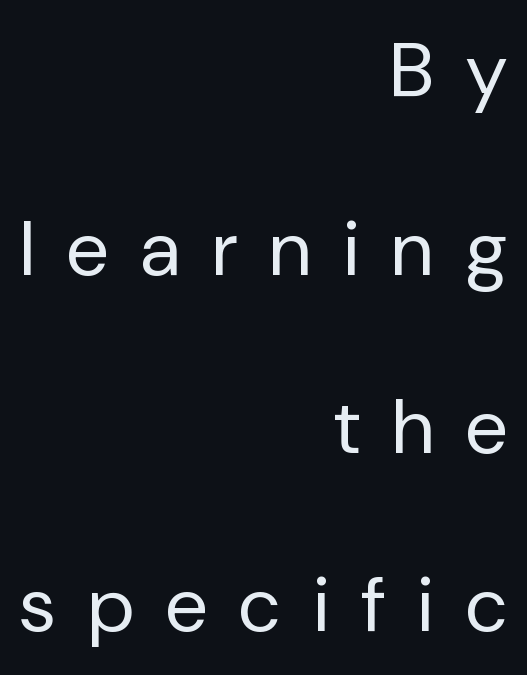
{"serif": "no", "italic": "no", "bold": "no", "weight": "regular", "width": "normal", "stroke_contrast": "low", "x_height": "medium", "monospaced": "no", "underline": "no", "align": "right", "line_spacing": "loose", "line_spacing_ratio": 2.31, "letter_spacing": "wide", "letter_spacing_em": 0.42, "glyph_px": 77}
